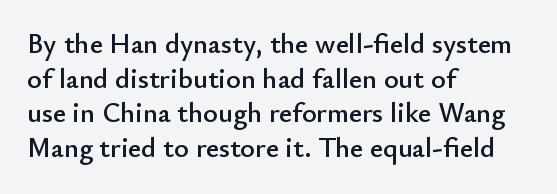
{"serif": "no", "italic": "no", "width": "normal", "stroke_contrast": "low", "x_height": "small", "monospaced": "no", "underline": "no", "align": "left", "line_spacing_ratio": 1.24, "letter_spacing": "normal", "letter_spacing_em": 0.0, "glyph_px": 28}
